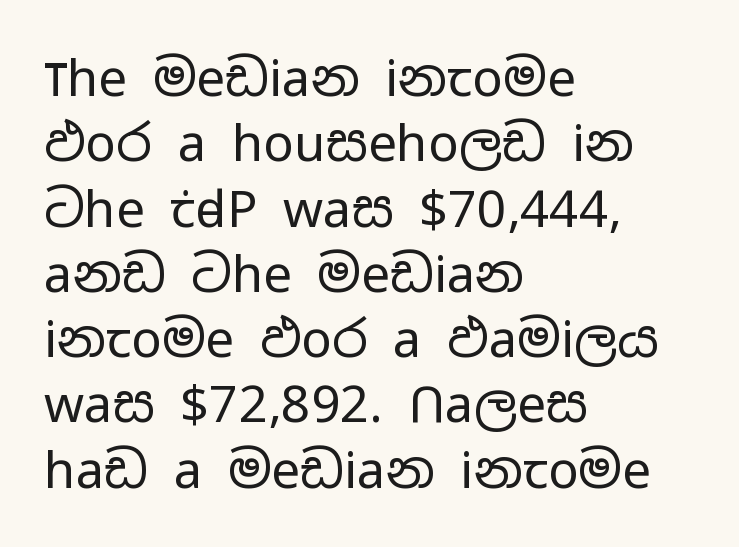
The image shows 51 px regular-weight, wide sans-serif type, upright; set left-aligned, normal line spacing (1.28x), normal letter spacing, not underlined; low stroke contrast and a medium x-height.
